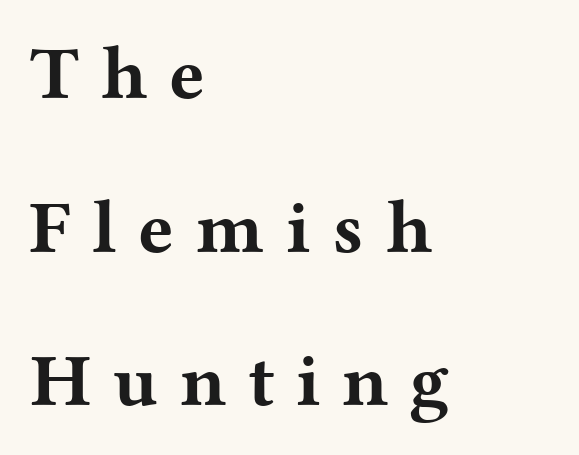
Words float on clear page, feet unadorned. Is this a fixed-width face? No — the glyphs have proportional, varying widths. This is serif lettering, the kind often seen in printed books. The strokes are fattened all the way to bold.
